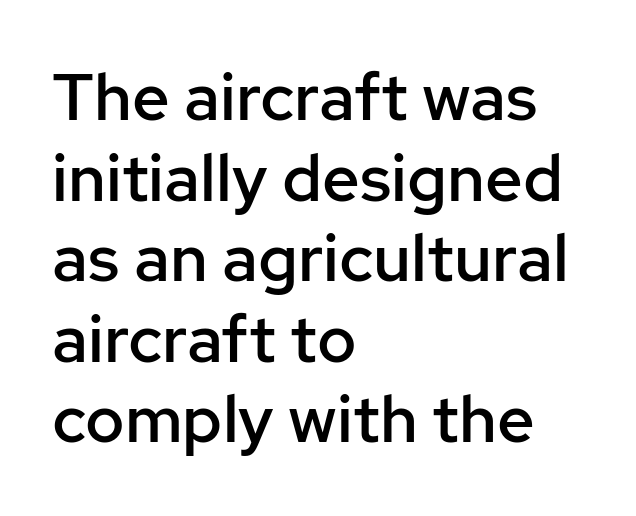
Q: Is the text bold? A: Semi-bold.
Q: Is the text italic (slanted)? A: No, it is upright.
Q: Is the typeface a serif or a sans-serif typeface? A: Sans-serif.
Q: Is the text underlined? A: No.
Q: How is the paragraph aligned? A: Left-aligned.
Q: Is the spacing between letters normal or unusually wide? A: Normal.
Q: Width (condensed, normal, or wide)? A: Normal.
Q: Stroke contrast? A: Low.
Q: x-height? A: Medium.
Q: Monospaced? A: No.
